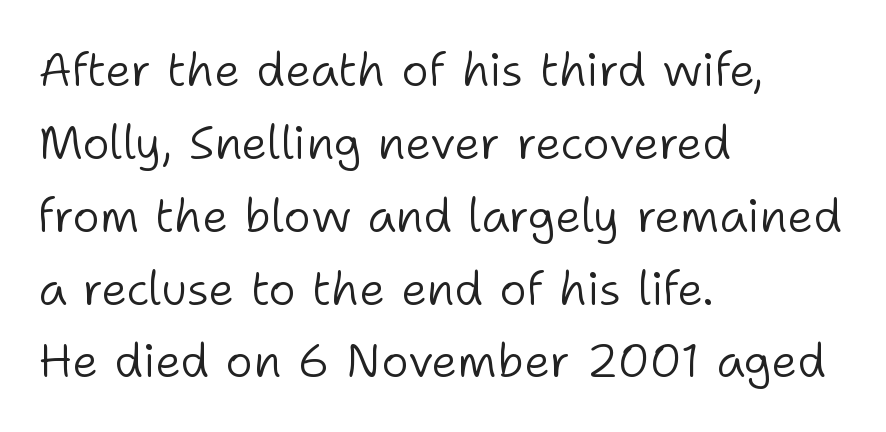
{"serif": "no", "italic": "no", "bold": "no", "weight": "light", "width": "normal", "stroke_contrast": "low", "x_height": "medium", "monospaced": "no", "underline": "no", "align": "left", "line_spacing": "normal", "line_spacing_ratio": 1.55, "letter_spacing": "normal", "letter_spacing_em": 0.0, "glyph_px": 47}
